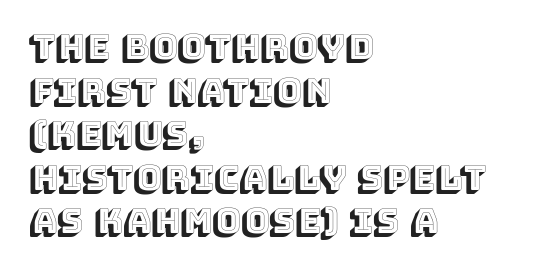
Caption: multi-line text, flush left, ragged right. The type is set solid horizontally, with unmodified tracking. Students, observe: this is what conventionally led text looks like. Posture: upright roman. Is this a fixed-width face? No — the glyphs have proportional, varying widths. The gap between lines stays unmarked.
